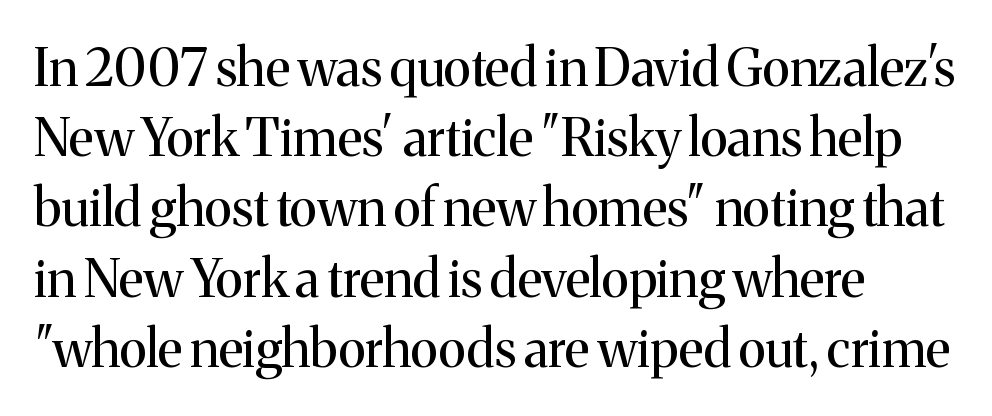
Q: Is the text bold? A: No.
Q: Is the text italic (slanted)? A: No, it is upright.
Q: Is the typeface a serif or a sans-serif typeface? A: Serif.
Q: Is the text underlined? A: No.
Q: How is the paragraph aligned? A: Left-aligned.
Q: Is the spacing between letters normal or unusually wide? A: Normal.
Q: Is the spacing between lines tight, normal or loose? A: Normal.
Q: Width (condensed, normal, or wide)? A: Normal.
Q: Stroke contrast? A: Medium.
Q: x-height? A: Medium.
Q: Monospaced? A: No.
